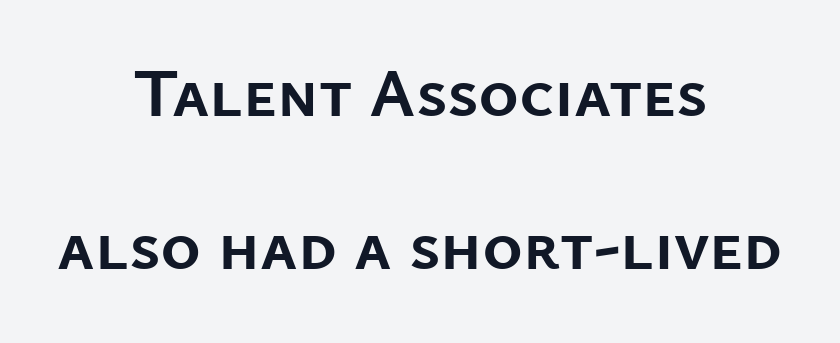
{"serif": "no", "italic": "no", "bold": "yes", "weight": "semibold", "width": "normal", "stroke_contrast": "low", "x_height": "medium", "monospaced": "no", "underline": "no", "align": "center", "line_spacing": "loose", "line_spacing_ratio": 2.22, "letter_spacing": "normal", "letter_spacing_em": 0.0, "glyph_px": 69}
